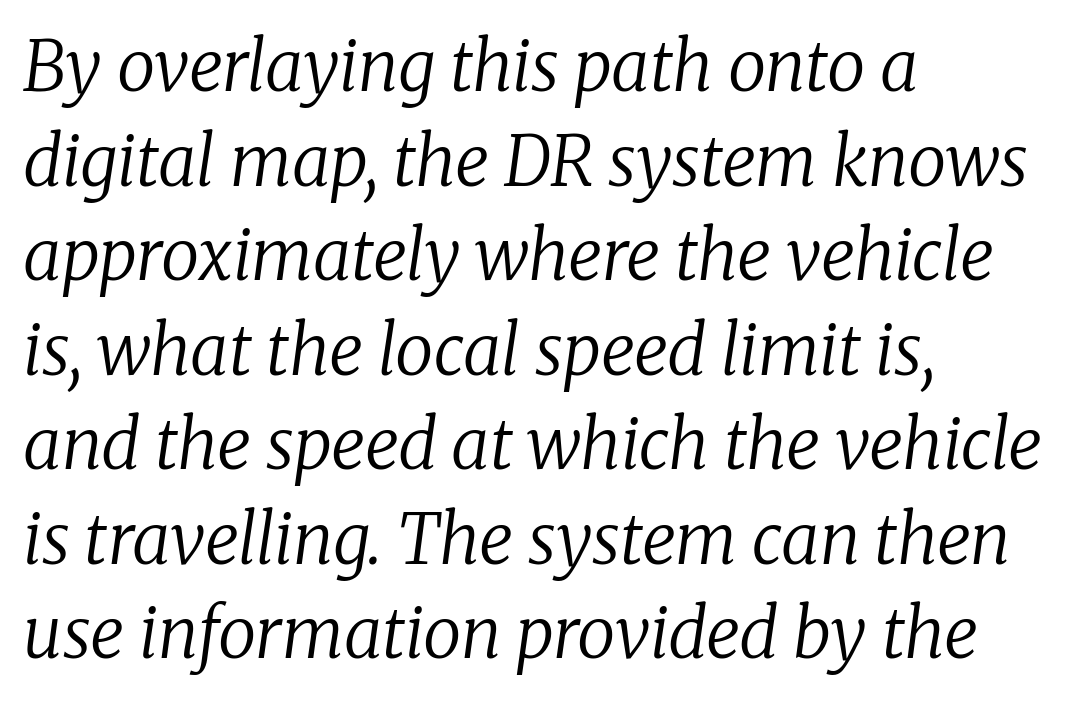
Q: Is the text bold? A: No.
Q: Is the text italic (slanted)? A: Yes, it leans right by about 8 degrees.
Q: Is the typeface a serif or a sans-serif typeface? A: Serif.
Q: Is the text underlined? A: No.
Q: How is the paragraph aligned? A: Left-aligned.
Q: Is the spacing between letters normal or unusually wide? A: Normal.
Q: Is the spacing between lines tight, normal or loose? A: Normal.
Q: Width (condensed, normal, or wide)? A: Normal.
Q: Stroke contrast? A: Low.
Q: x-height? A: Medium.
Q: Monospaced? A: No.
